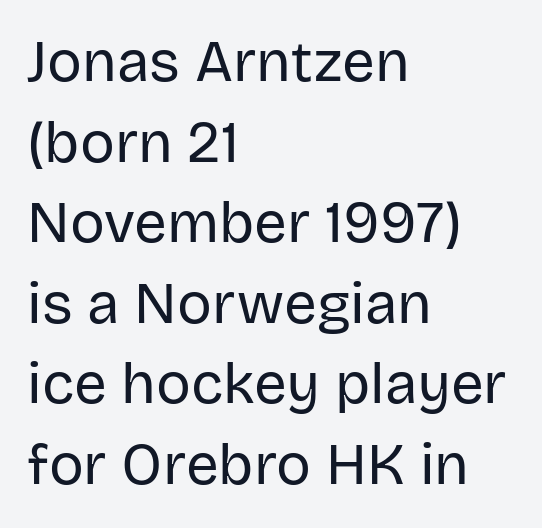
Q: Is the text bold? A: No.
Q: Is the text italic (slanted)? A: No, it is upright.
Q: Is the typeface a serif or a sans-serif typeface? A: Sans-serif.
Q: Is the text underlined? A: No.
Q: How is the paragraph aligned? A: Left-aligned.
Q: Is the spacing between letters normal or unusually wide? A: Normal.
Q: Is the spacing between lines tight, normal or loose? A: Normal.
Q: Width (condensed, normal, or wide)? A: Normal.
Q: Stroke contrast? A: Low.
Q: x-height? A: Large.
Q: Monospaced? A: No.
